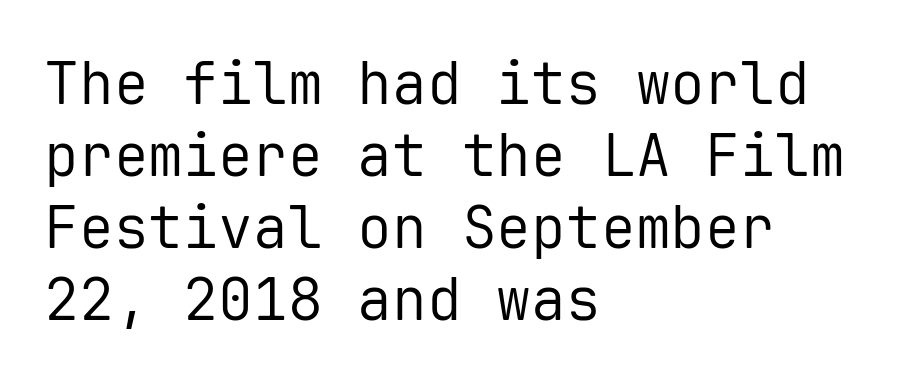
{"serif": "no", "italic": "no", "bold": "no", "weight": "regular", "width": "normal", "stroke_contrast": "low", "x_height": "medium", "monospaced": "yes", "underline": "no", "align": "left", "line_spacing_ratio": 1.24, "letter_spacing": "normal", "letter_spacing_em": 0.0, "glyph_px": 58}
